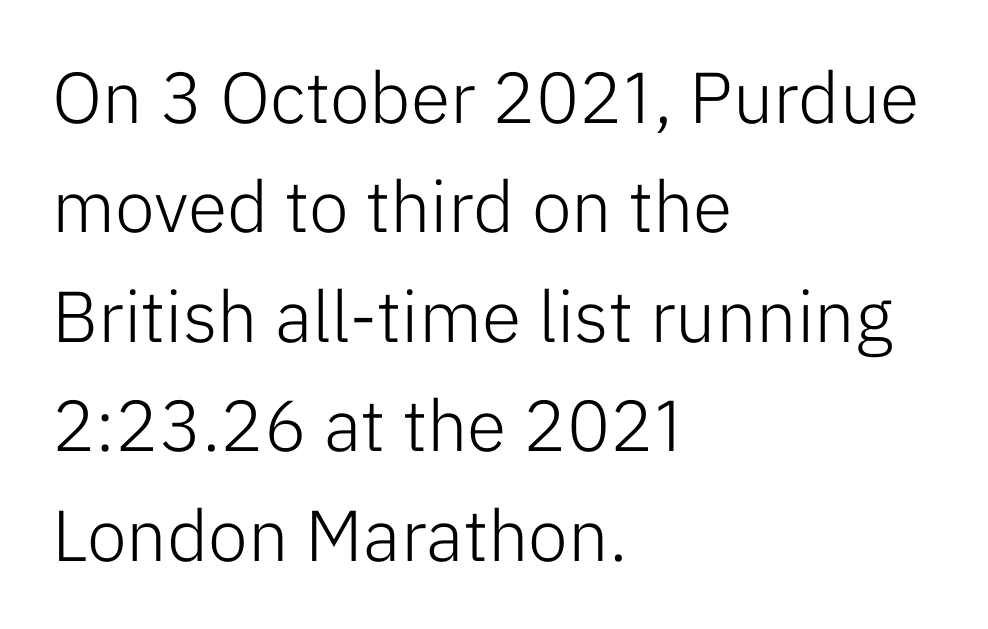
Regular leading. Is this a sans? Yes — the strokes have no serifs. Proportional: the letters do not fall into vertical columns. This rendering uses left alignment, leaving the right contour irregular.
